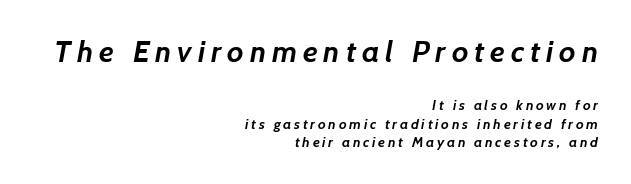
Observe the absence of serifs on each vertical stroke in this sample. This sample uses expanded letter spacing, leaving extra air between glyphs. Descenders hang freely into open space. Bigger letters appear in the top chunk; the bottom chunk is reduced. Typographic density is high because the face is bold. Summary of vertical rhythm: regular, with standard interline spacing.
